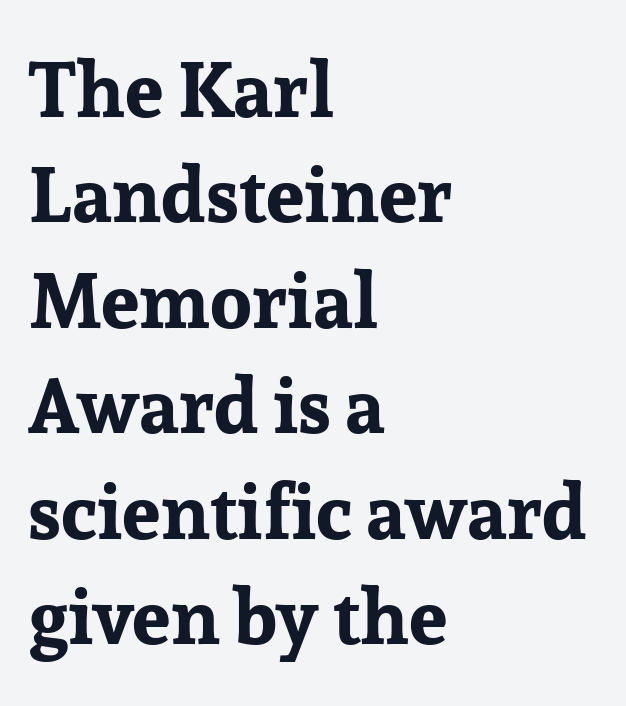
{"serif": "yes", "italic": "no", "bold": "yes", "weight": "bold", "width": "normal", "stroke_contrast": "low", "x_height": "medium", "monospaced": "no", "underline": "no", "align": "left", "line_spacing": "normal", "line_spacing_ratio": 1.37, "letter_spacing": "normal", "letter_spacing_em": 0.0, "glyph_px": 77}
